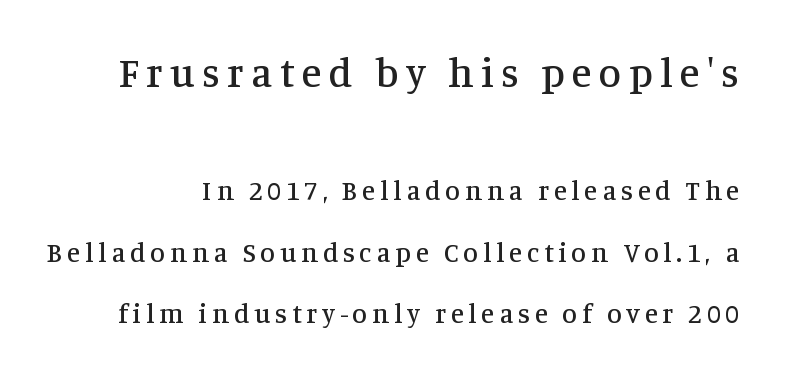
The image shows 41 px serif type, upright; set loose line spacing (2.29x), not underlined; the first (top) block is 1.52x larger; medium stroke contrast and a large x-height.
